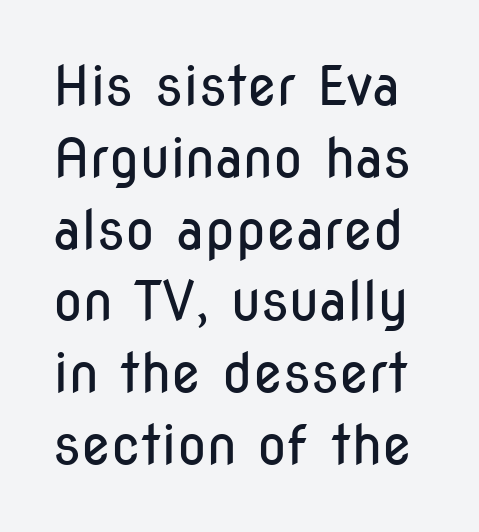
Q: Is the text bold? A: No.
Q: Is the text italic (slanted)? A: No, it is upright.
Q: Is the typeface a serif or a sans-serif typeface? A: Sans-serif.
Q: Is the text underlined? A: No.
Q: Is the spacing between letters normal or unusually wide? A: Normal.
Q: Is the spacing between lines tight, normal or loose? A: Normal.
Q: Width (condensed, normal, or wide)? A: Condensed.
Q: Stroke contrast? A: Low.
Q: x-height? A: Medium.
Q: Monospaced? A: No.
